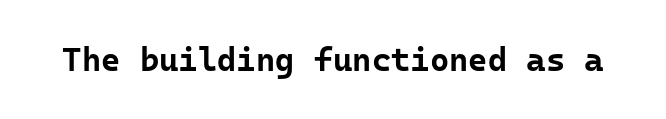
Any mark beneath the type? The region is blank. The tracking reads as untouched default to a designer's eye. This sample uses a sans-serif face. In terms of posture, this sample is upright.
